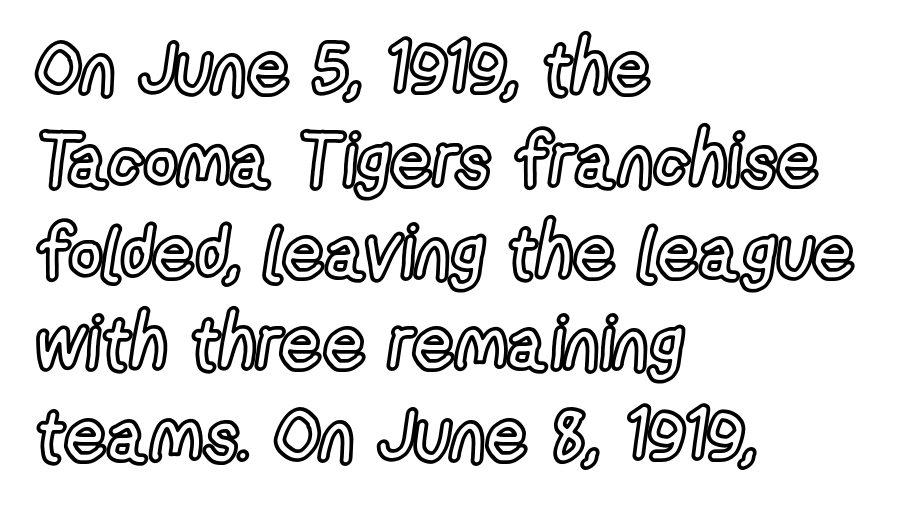
{"width": "condensed", "x_height": "medium", "monospaced": "no", "underline": "no", "align": "left", "line_spacing_ratio": 1.24, "letter_spacing": "normal", "letter_spacing_em": 0.0, "glyph_px": 74}
